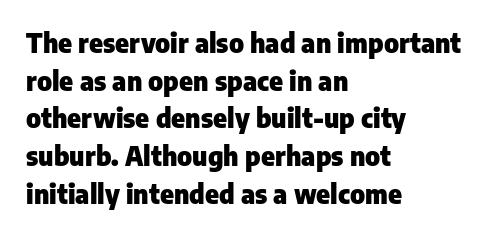
On the weight axis this lands at bold, roughly 700. Words float on clear page, feet unadorned. Interline gaps are of average width in this sample. The rendering keeps characters at their native spacing. In terms of posture, this sample is upright.
